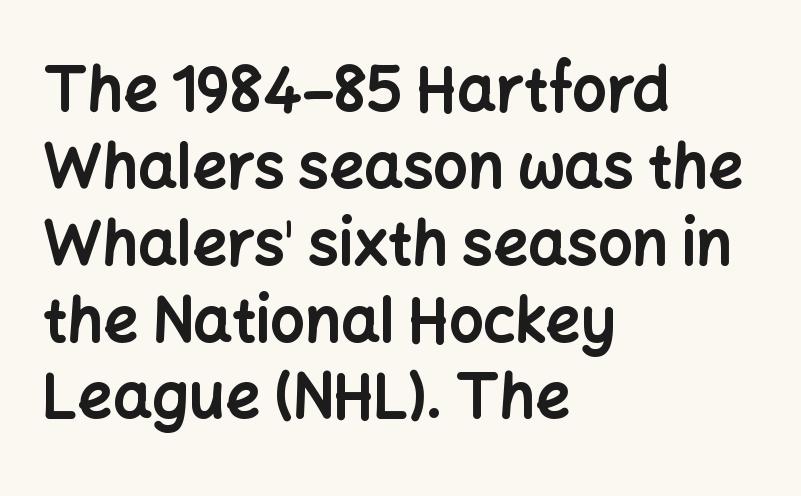
The image shows 61 px bold sans-serif type, upright; set left-aligned, normal line spacing (1.26x), normal letter spacing, not underlined; low stroke contrast and a medium x-height.
